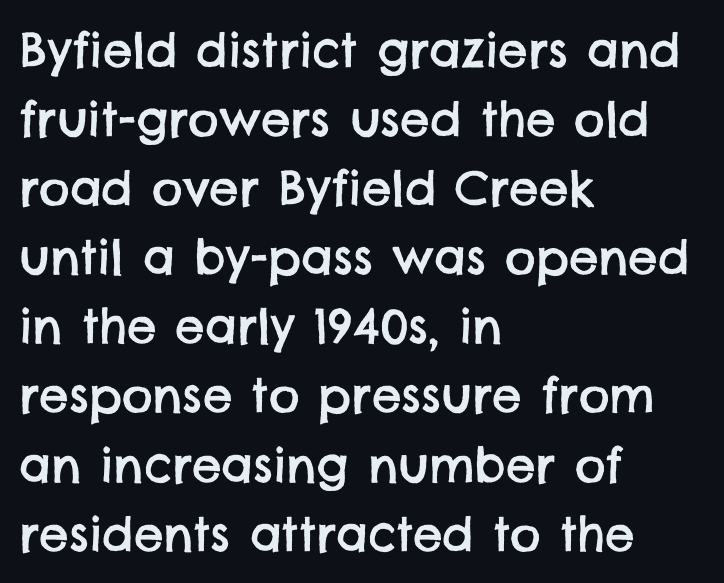
The image shows 47 px sans-serif type; set left-aligned, normal line spacing (1.47x), normal letter spacing, not underlined; low stroke contrast and a large x-height.
